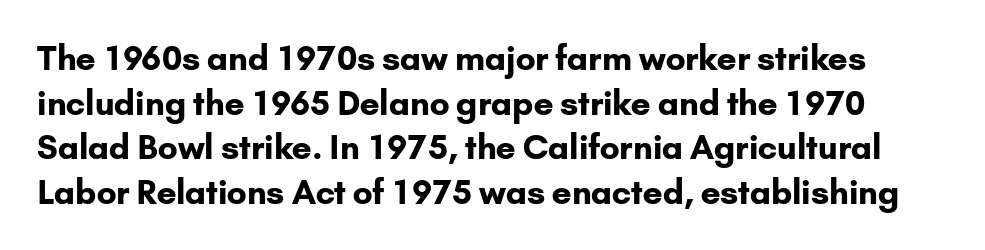
{"serif": "no", "italic": "no", "bold": "yes", "weight": "bold", "width": "normal", "stroke_contrast": "low", "x_height": "small", "monospaced": "no", "underline": "no", "line_spacing": "normal", "line_spacing_ratio": 1.35, "letter_spacing": "normal", "letter_spacing_em": 0.0, "glyph_px": 33}
